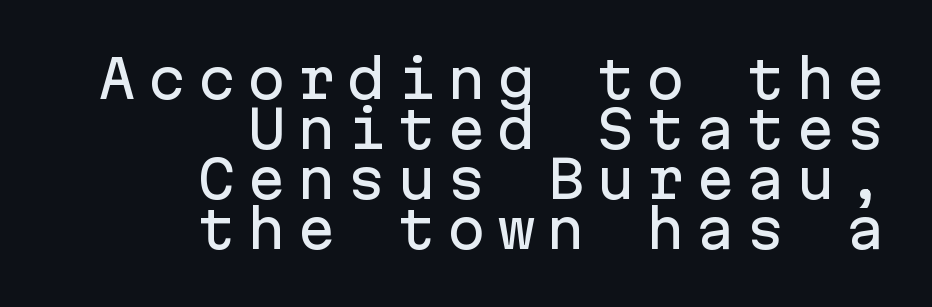
{"serif": "no", "italic": "no", "width": "normal", "stroke_contrast": "low", "x_height": "medium", "monospaced": "yes", "underline": "no", "align": "right", "line_spacing": "tight", "line_spacing_ratio": 0.96, "letter_spacing": "wide", "letter_spacing_em": 0.21, "glyph_px": 52}
